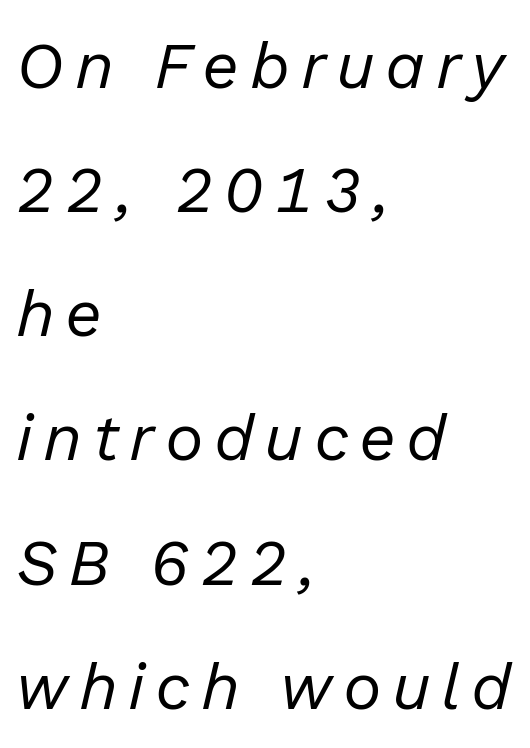
Q: Is the text bold? A: No.
Q: Is the text italic (slanted)? A: Yes, it leans right by about 13 degrees.
Q: Is the text underlined? A: No.
Q: How is the paragraph aligned? A: Left-aligned.
Q: Is the spacing between lines tight, normal or loose? A: Loose.
Q: Width (condensed, normal, or wide)? A: Normal.
Q: Stroke contrast? A: Low.
Q: x-height? A: Medium.
Q: Monospaced? A: No.
